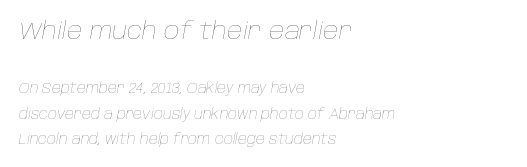
The image shows 24 px text type, italic (leaning right); set left-aligned, line spacing 1.8x, normal letter spacing, not underlined; the first (top) block is 1.71x larger.
